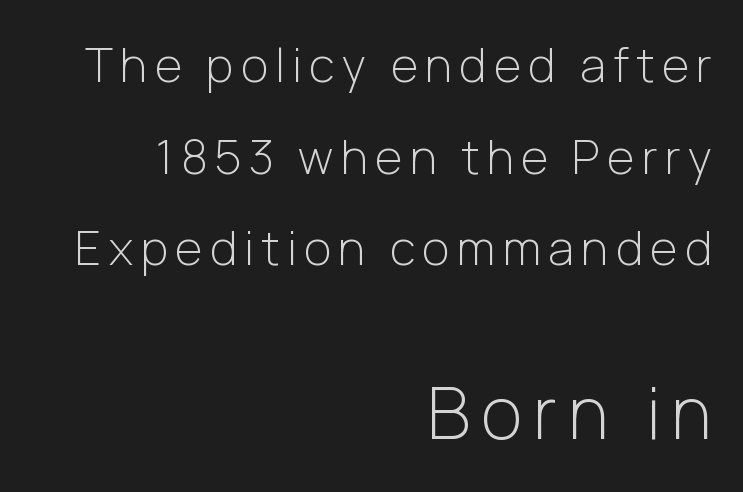
Q: Is the text bold? A: No.
Q: Is the text italic (slanted)? A: No, it is upright.
Q: Is the typeface a serif or a sans-serif typeface? A: Sans-serif.
Q: Is the text underlined? A: No.
Q: How is the paragraph aligned? A: Right-aligned.
Q: Is the spacing between lines tight, normal or loose? A: Loose.
Q: Which block of text is set in a larger size, the first (top) or the second (bottom)? A: The second (bottom) one.
Q: Width (condensed, normal, or wide)? A: Normal.
Q: Stroke contrast? A: Low.
Q: x-height? A: Medium.
Q: Monospaced? A: No.
